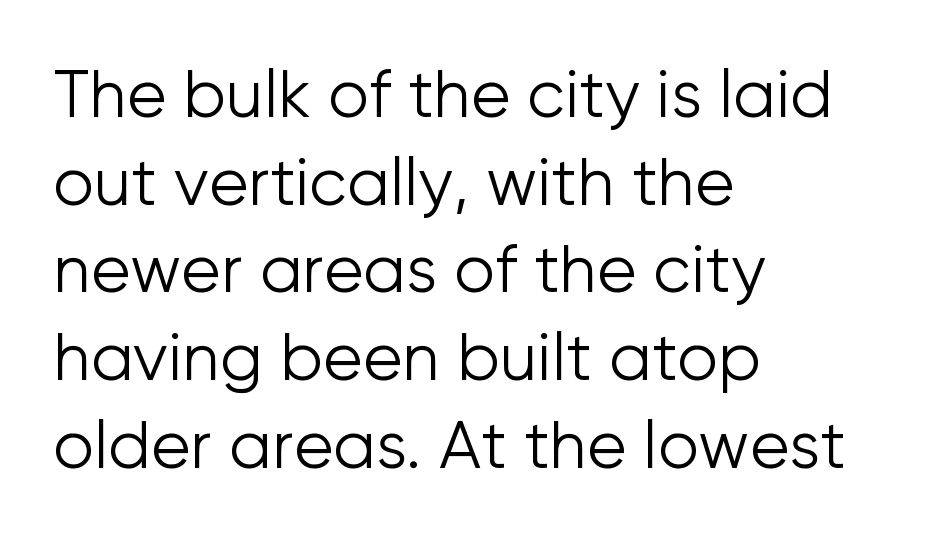
The typography opts for an upright posture over an oblique one. If you measured baseline to baseline, you'd find a middling distance. Type style note: lacks serifs. The face used here is proportionally spaced, like ordinary book or web type. The zone under the glyphs is completely vacant.
